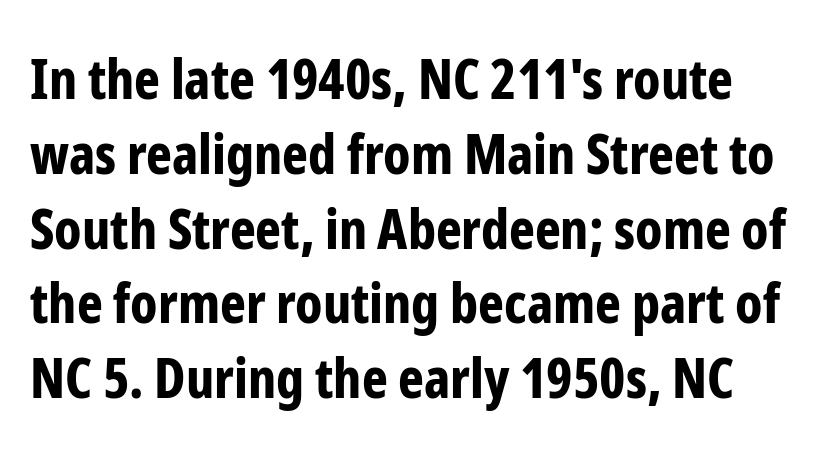
The image shows 55 px bold, condensed sans-serif type, upright; set normal line spacing (1.36x), normal letter spacing, not underlined; low stroke contrast and a medium x-height.
